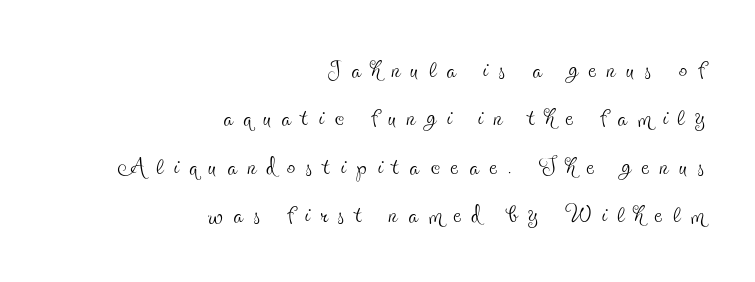
Q: Is the text bold? A: No.
Q: Is the typeface a serif or a sans-serif typeface? A: Serif.
Q: Is the text underlined? A: No.
Q: How is the paragraph aligned? A: Right-aligned.
Q: Is the spacing between letters normal or unusually wide? A: Unusually wide.
Q: Is the spacing between lines tight, normal or loose? A: Normal.
Q: Width (condensed, normal, or wide)? A: Condensed.
Q: x-height? A: Small.
Q: Monospaced? A: No.
